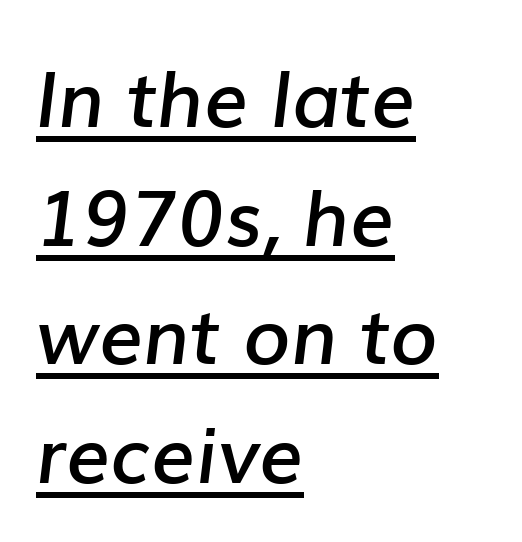
These lines are rendered in a variable-pitch font. Successive baselines arrive at the customary interval. Observe the lean: these are italic letterforms. Semibold letterforms, between regular and bold.
